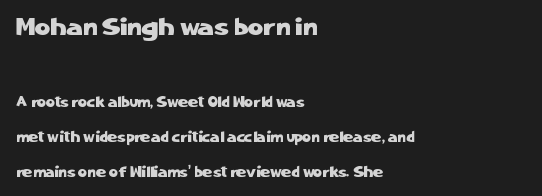
Q: Is the text italic (slanted)? A: No, it is upright.
Q: Is the text underlined? A: No.
Q: How is the paragraph aligned? A: Left-aligned.
Q: Is the spacing between letters normal or unusually wide? A: Normal.
Q: Is the spacing between lines tight, normal or loose? A: Loose.
Q: Which block of text is set in a larger size, the first (top) or the second (bottom)? A: The first (top) one.
